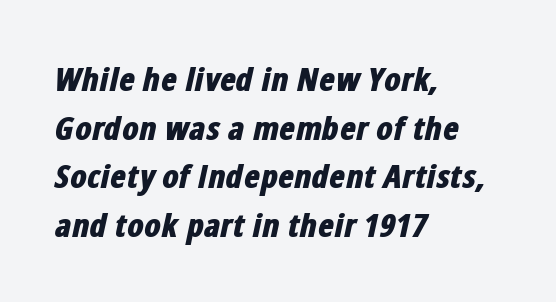
Q: Is the text bold? A: Yes.
Q: Is the text italic (slanted)? A: Yes, it leans right by about 12 degrees.
Q: Is the text underlined? A: No.
Q: How is the paragraph aligned? A: Left-aligned.
Q: Is the spacing between letters normal or unusually wide? A: Normal.
Q: Is the spacing between lines tight, normal or loose? A: Normal.
Q: Width (condensed, normal, or wide)? A: Condensed.
Q: Stroke contrast? A: Low.
Q: x-height? A: Medium.
Q: Monospaced? A: No.
